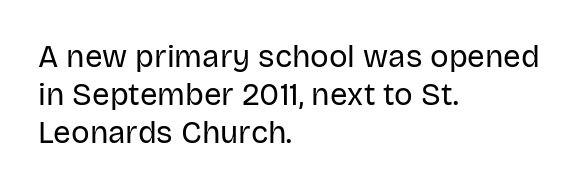
Each line starts at the same left margin while the right side varies. Stem width sits at or under what a default text font uses. Bare-footed words on every line. Think of a printed novel: that variable character pitch is what you see here. Nope, no serifs anywhere on these letters.
